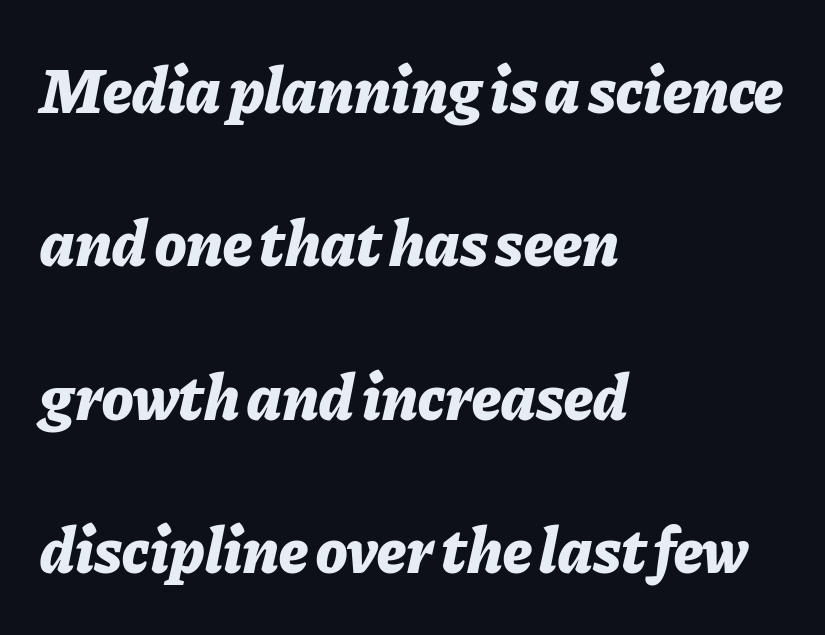
Q: Is the text bold? A: Yes.
Q: Is the text italic (slanted)? A: Yes, it leans right by about 11 degrees.
Q: Is the text underlined? A: No.
Q: How is the paragraph aligned? A: Left-aligned.
Q: Is the spacing between letters normal or unusually wide? A: Normal.
Q: Is the spacing between lines tight, normal or loose? A: Loose.
Q: Width (condensed, normal, or wide)? A: Normal.
Q: Stroke contrast? A: Low.
Q: x-height? A: Medium.
Q: Monospaced? A: No.
